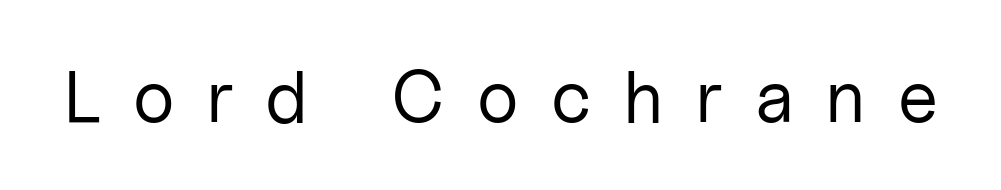
Every stem runs plumb, perpendicular to the baseline. Serif or sans? Sans — the stroke terminals are bare. How are the letters spaced? Widely, with obvious added tracking. The rendering uses natural spacing where letterforms have individual widths.
